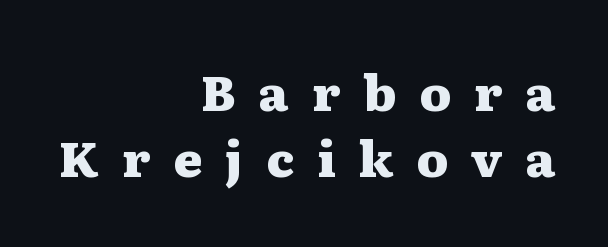
{"serif": "yes", "italic": "no", "bold": "yes", "weight": "heavy", "width": "wide", "stroke_contrast": "medium", "x_height": "medium", "monospaced": "no", "underline": "no", "align": "right", "line_spacing": "normal", "line_spacing_ratio": 1.35, "letter_spacing": "wide", "letter_spacing_em": 0.47, "glyph_px": 49}
